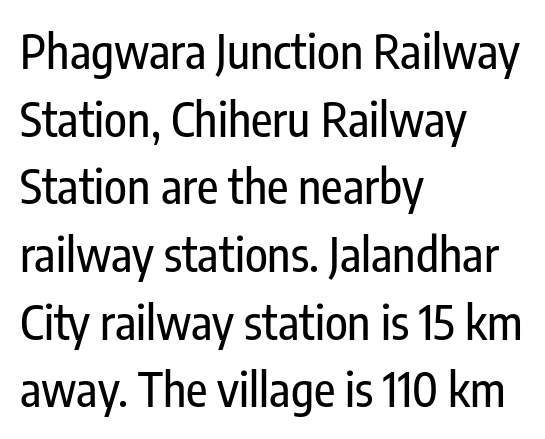
{"serif": "no", "italic": "no", "width": "condensed", "stroke_contrast": "low", "x_height": "medium", "monospaced": "no", "underline": "no", "align": "left", "line_spacing": "normal", "line_spacing_ratio": 1.44, "letter_spacing": "normal", "letter_spacing_em": 0.0, "glyph_px": 47}
